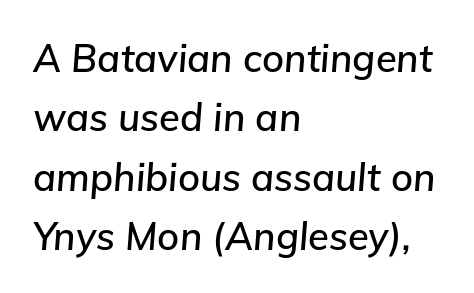
The image shows 38 px text type, italic (leaning right); set left-aligned, normal line spacing (1.56x), normal letter spacing, not underlined; low stroke contrast and a medium x-height.
